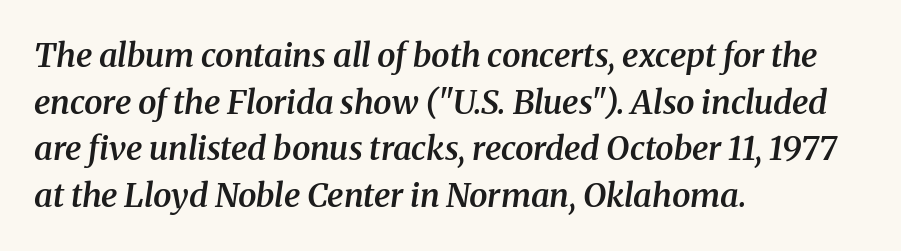
{"serif": "yes", "italic": "yes", "lean": "right", "slant_degrees": 8, "bold": "semi", "weight": "semibold", "width": "normal", "stroke_contrast": "medium", "x_height": "medium", "monospaced": "no", "underline": "no", "align": "left", "line_spacing": "normal", "line_spacing_ratio": 1.41, "letter_spacing": "normal", "letter_spacing_em": 0.0, "glyph_px": 33}
